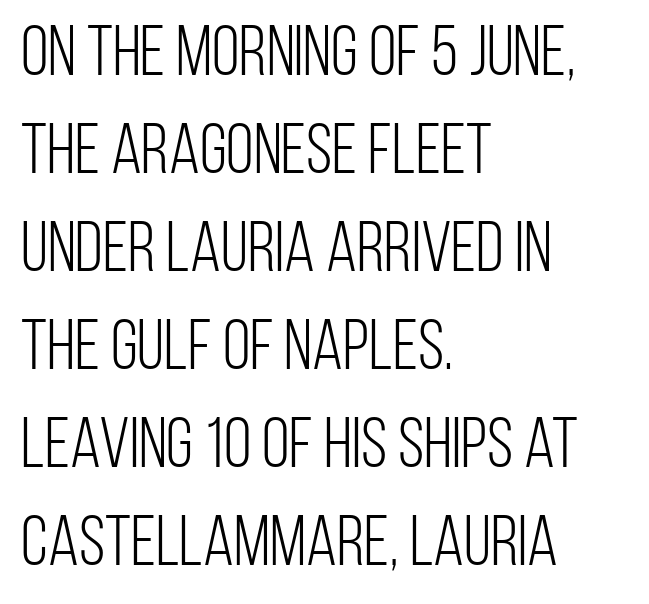
{"serif": "no", "italic": "no", "bold": "no", "weight": "light", "width": "condensed", "stroke_contrast": "low", "x_height": "large", "monospaced": "no", "underline": "no", "align": "left", "line_spacing": "normal", "line_spacing_ratio": 1.38, "letter_spacing": "normal", "letter_spacing_em": 0.0, "glyph_px": 71}
